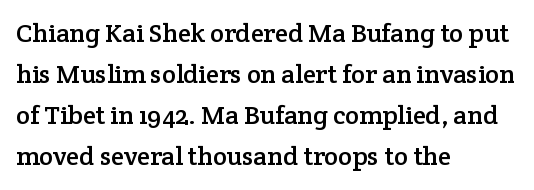
Descenders hang freely into open space. The font's upright variant was chosen for this text. Alignment: flush left. Leading: standard. The letterforms sit shoulder to shoulder at normal distance.
